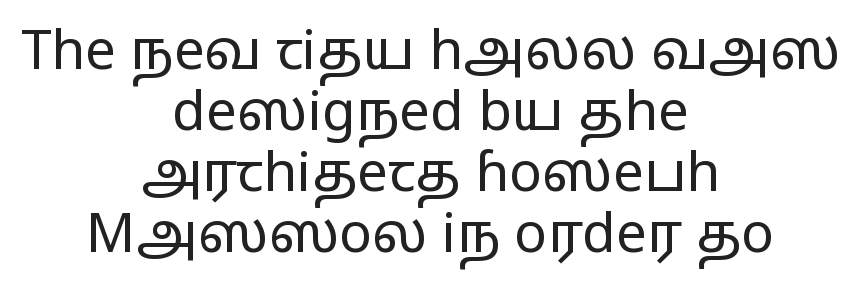
The image shows 55 px regular-weight, wide sans-serif type, upright; set centered, tight line spacing (1.11x), normal letter spacing, not underlined; low stroke contrast and a medium x-height.
